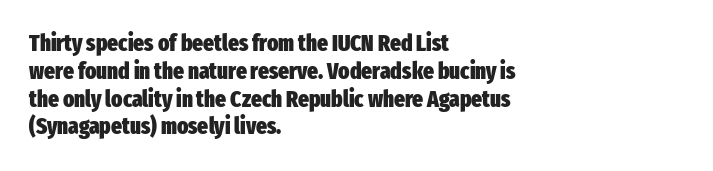
Short and long lines alike share a common starting point at left. Unlike italic type, these characters show no tilt at all. The passage shown is emphatically bold. The face used here is rendered with its standard letterfit. The space beneath each line is pristine and unruled.
